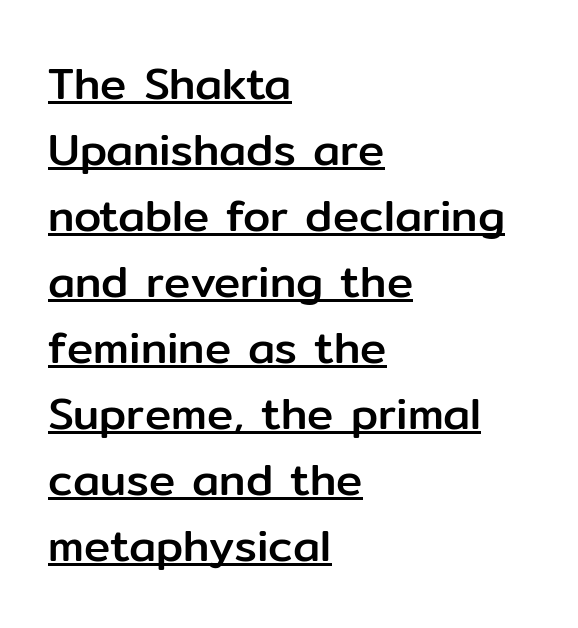
The image shows 44 px sans-serif type, upright; set left-aligned, normal line spacing (1.5x), normal letter spacing, underlined; low stroke contrast and a medium x-height.
